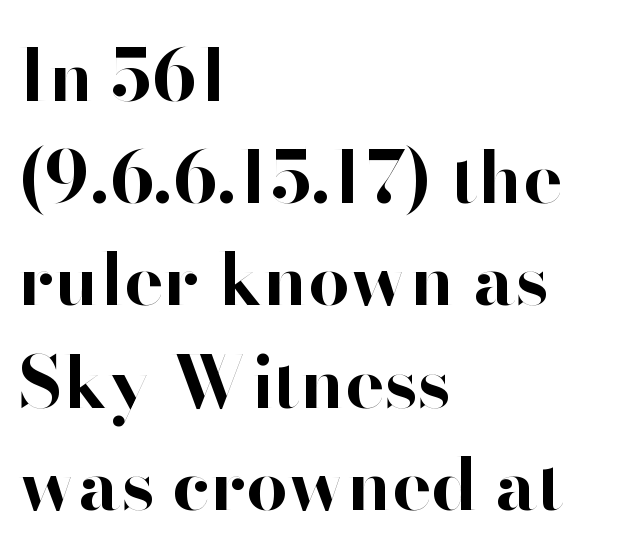
Q: Is the text bold? A: Yes.
Q: Is the text italic (slanted)? A: No, it is upright.
Q: Is the typeface a serif or a sans-serif typeface? A: Sans-serif.
Q: Is the text underlined? A: No.
Q: How is the paragraph aligned? A: Left-aligned.
Q: Is the spacing between letters normal or unusually wide? A: Normal.
Q: Is the spacing between lines tight, normal or loose? A: Normal.
Q: Width (condensed, normal, or wide)? A: Normal.
Q: Stroke contrast? A: High.
Q: x-height? A: Small.
Q: Monospaced? A: No.
